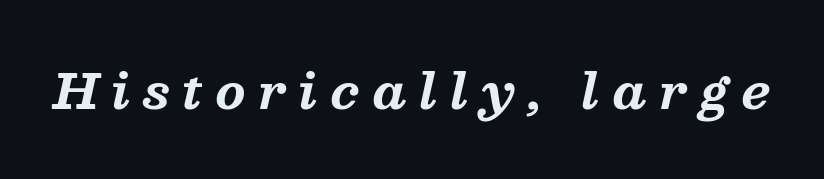
Check the space under the baseline: it is left empty. The text was rendered using a seriffed face with decorative stroke endings. The passage shown is typed in a proportional face where columns would drift. The passage shown has open, widely tracked lettering throughout.
